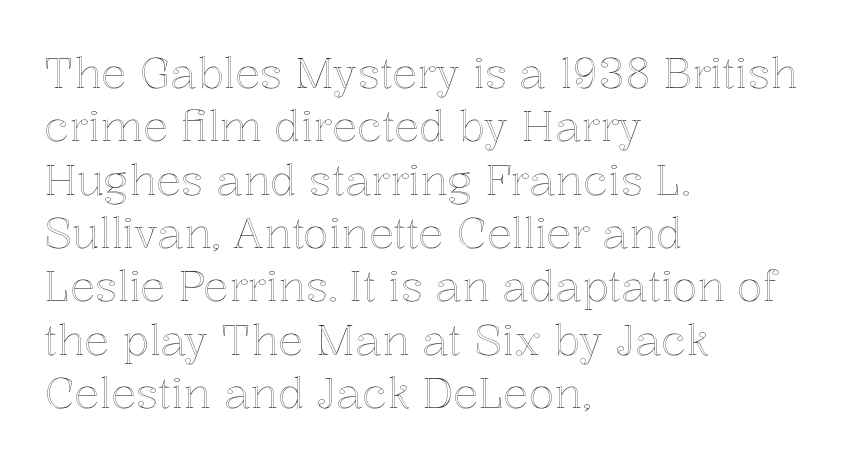
The image shows 42 px text type, upright; set left-aligned, normal line spacing (1.27x), normal letter spacing, not underlined; a medium x-height.
